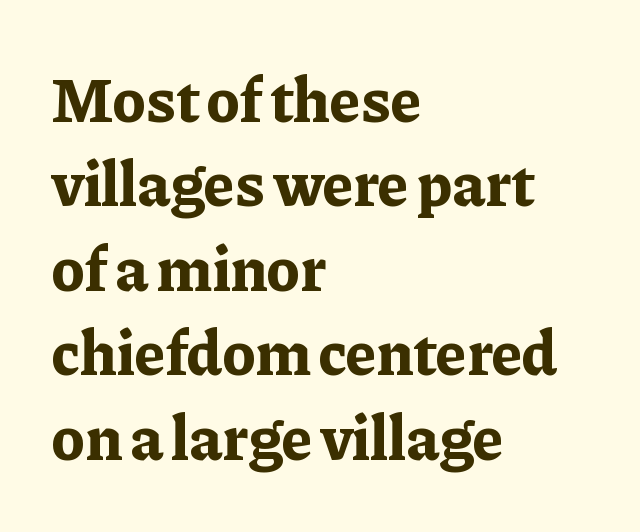
{"serif": "yes", "italic": "no", "bold": "yes", "weight": "bold", "width": "normal", "stroke_contrast": "low", "x_height": "medium", "monospaced": "no", "underline": "no", "align": "left", "line_spacing": "normal", "line_spacing_ratio": 1.34, "letter_spacing": "normal", "letter_spacing_em": 0.0, "glyph_px": 63}
